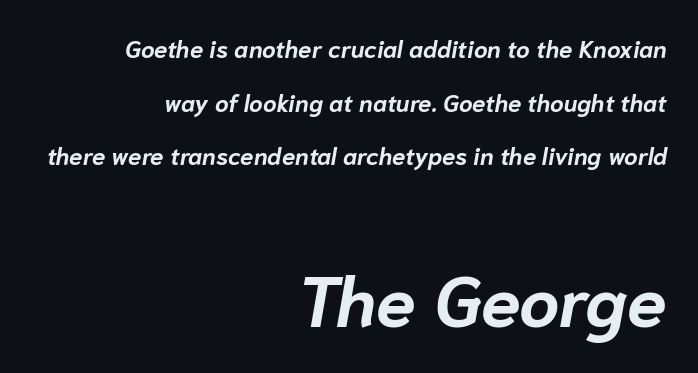
The image shows 71 px bold type, italic (leaning right); set right-aligned, loose line spacing (2.23x), normal letter spacing, not underlined; the second (bottom) block is 2.96x larger; low stroke contrast and a medium x-height.
